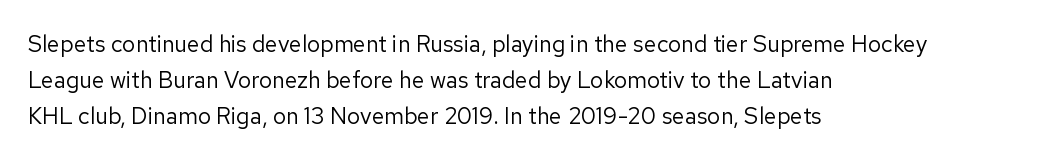
The image shows 23 px text type, upright; set left-aligned, normal line spacing (1.56x), normal letter spacing, not underlined.
